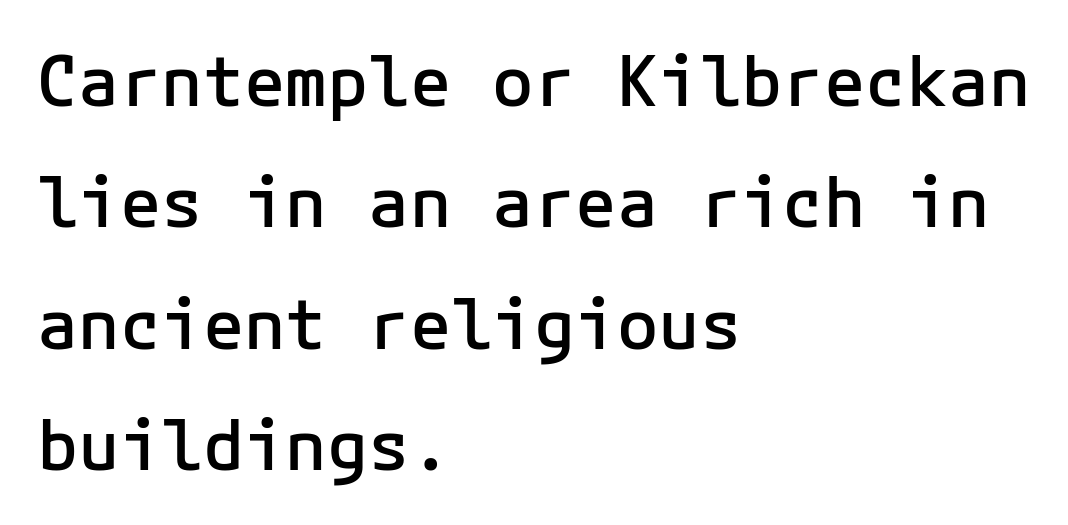
Q: Is the text bold? A: Semi-bold.
Q: Is the text italic (slanted)? A: No, it is upright.
Q: Is the typeface a serif or a sans-serif typeface? A: Sans-serif.
Q: Is the text underlined? A: No.
Q: How is the paragraph aligned? A: Left-aligned.
Q: Is the spacing between letters normal or unusually wide? A: Normal.
Q: Width (condensed, normal, or wide)? A: Normal.
Q: Stroke contrast? A: Low.
Q: x-height? A: Medium.
